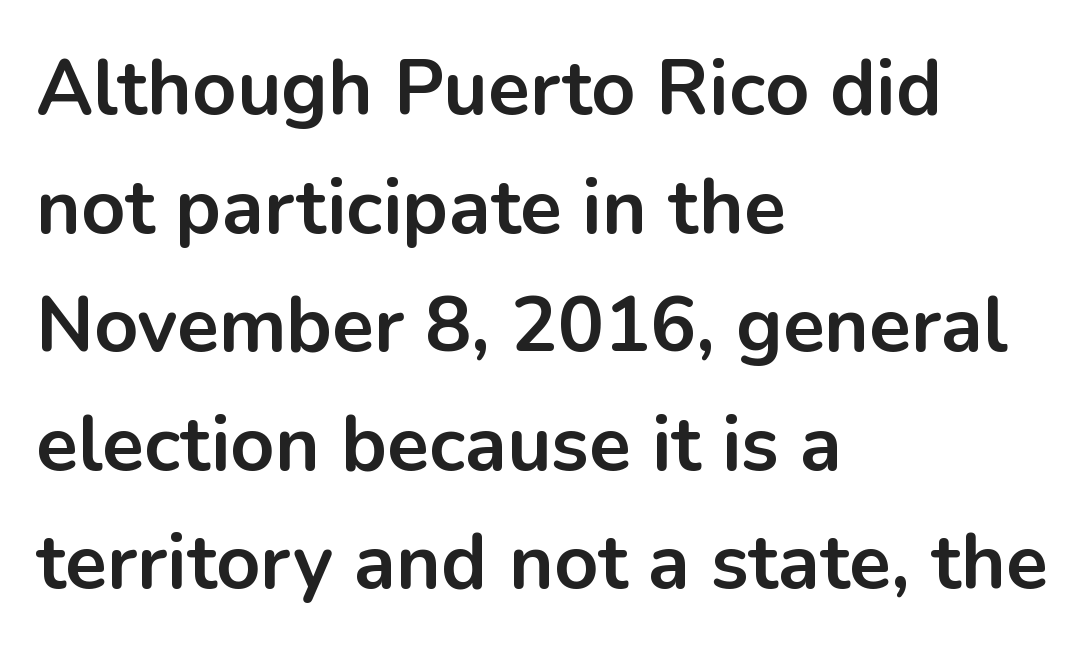
Q: Is the text bold? A: Yes.
Q: Is the text italic (slanted)? A: No, it is upright.
Q: Is the typeface a serif or a sans-serif typeface? A: Sans-serif.
Q: Is the text underlined? A: No.
Q: How is the paragraph aligned? A: Left-aligned.
Q: Is the spacing between letters normal or unusually wide? A: Normal.
Q: Is the spacing between lines tight, normal or loose? A: Normal.
Q: Width (condensed, normal, or wide)? A: Normal.
Q: Stroke contrast? A: Low.
Q: x-height? A: Medium.
Q: Monospaced? A: No.
